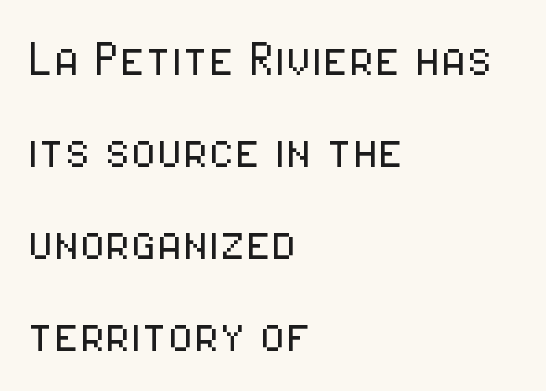
The image shows 59 px light, condensed sans-serif type, upright; set left-aligned, normal line spacing (1.56x), normal letter spacing, not underlined; low stroke contrast and a medium x-height.
